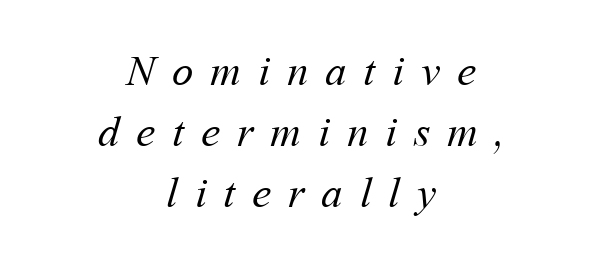
In CSS terms this would be text-align: center. Compared with a typical body face, this is equally light or lighter still. Unmarked baselines from the first word to the last. Here the designer chose a conventional face with non-uniform glyph widths. Leading: standard.
